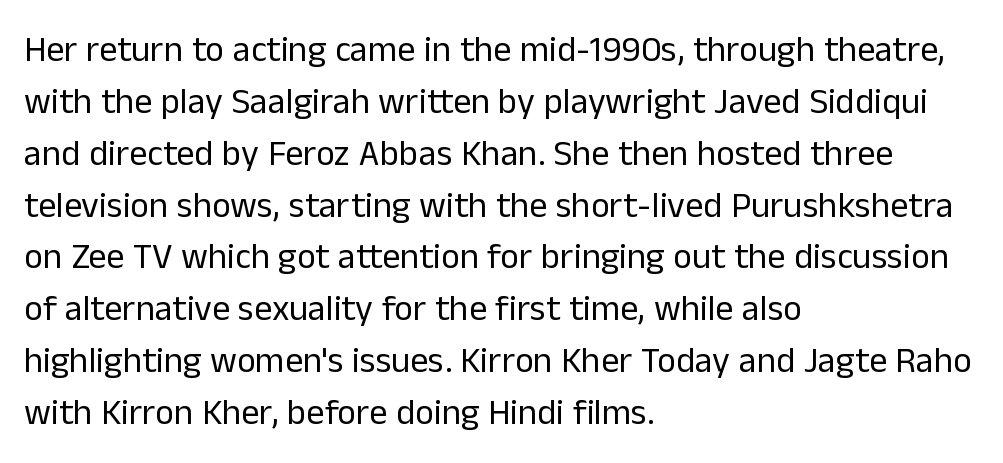
The image shows 36 px regular-weight sans-serif type, upright; set left-aligned, normal line spacing (1.44x), normal letter spacing, not underlined; low stroke contrast and a medium x-height.
